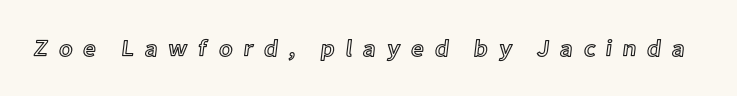
{"underline": "no", "letter_spacing": "wide", "letter_spacing_em": 0.45, "glyph_px": 23}
